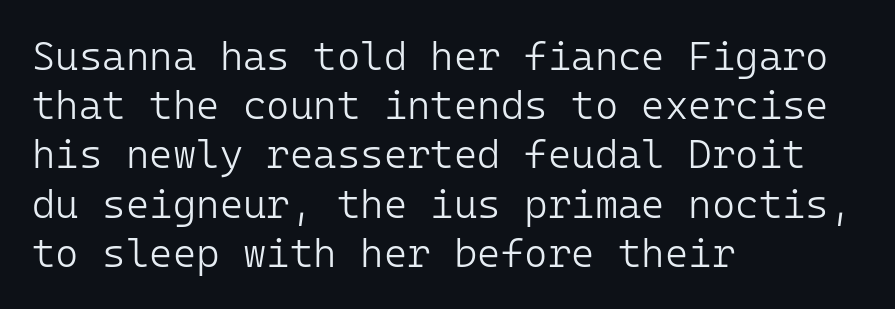
{"serif": "no", "italic": "no", "bold": "no", "weight": "light", "width": "normal", "stroke_contrast": "low", "x_height": "medium", "monospaced": "yes", "underline": "no", "align": "left", "line_spacing_ratio": 1.23, "letter_spacing": "normal", "letter_spacing_em": 0.0, "glyph_px": 40}
